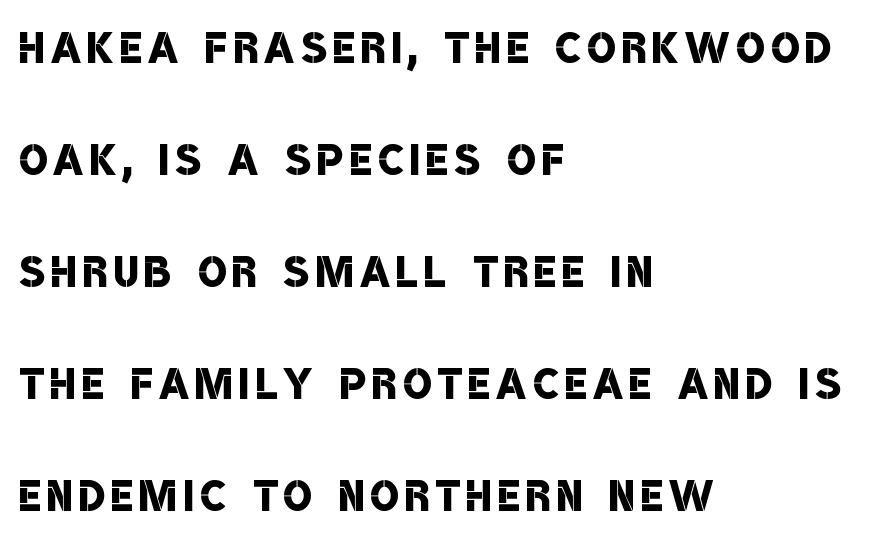
Q: Is the text bold? A: Semi-bold.
Q: Is the typeface a serif or a sans-serif typeface? A: Sans-serif.
Q: Is the text underlined? A: No.
Q: How is the paragraph aligned? A: Left-aligned.
Q: Is the spacing between lines tight, normal or loose? A: Loose.
Q: Width (condensed, normal, or wide)? A: Condensed.
Q: Stroke contrast? A: Low.
Q: x-height? A: Large.
Q: Monospaced? A: No.
